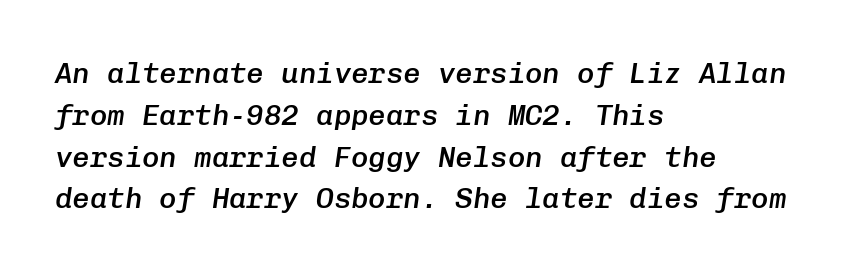
The image shows 29 px semibold type, italic (leaning right), monospaced; set left-aligned, normal line spacing (1.44x), normal letter spacing, not underlined; low stroke contrast and a medium x-height.
